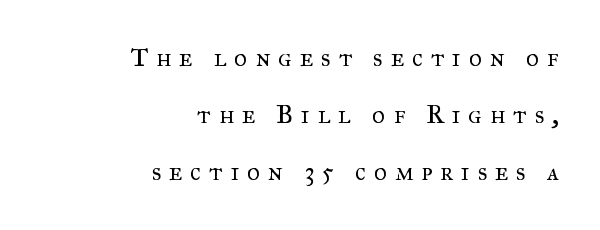
No word sits above an underline. Do the letters lean? They stand straight. Quick note: interline space is abundant. The rag falls on the left side of this text block. This reads as an unemphasized weight, regular at the heaviest.
